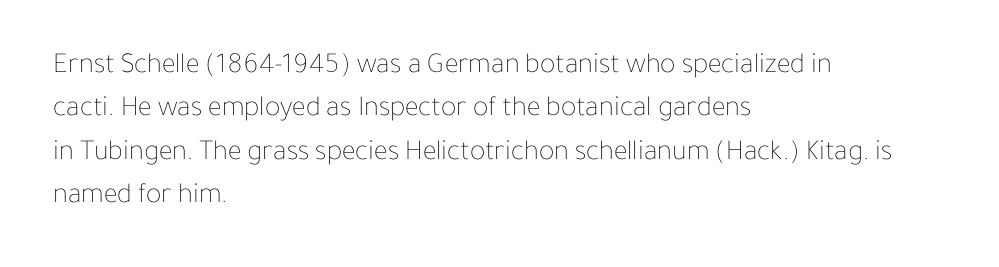
Varying glyph widths throughout — classic text-font behaviour. If you drew a ruler down the left edge, every line would touch it. Vertical strokes here are truly vertical. Clear beneath every line of the passage. Caption: standard tracking, unaltered. No chunkiness to these letters — they're not bold.
